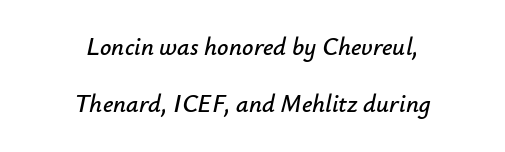
{"italic": "yes", "lean": "right", "slant_degrees": 12, "underline": "no", "align": "center", "line_spacing": "loose", "line_spacing_ratio": 2.28, "letter_spacing": "normal", "letter_spacing_em": 0.0, "glyph_px": 25}
